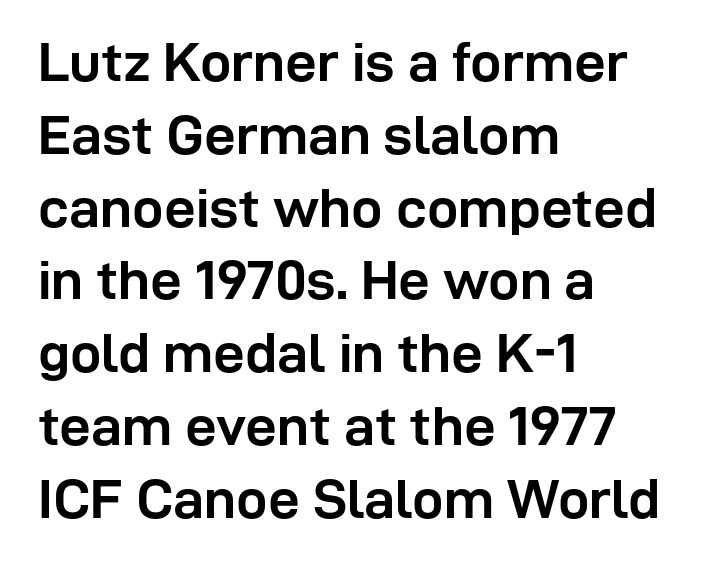
{"serif": "no", "italic": "no", "bold": "yes", "weight": "semibold", "width": "normal", "stroke_contrast": "low", "x_height": "medium", "monospaced": "no", "underline": "no", "align": "left", "line_spacing": "normal", "line_spacing_ratio": 1.3, "letter_spacing": "normal", "letter_spacing_em": 0.0, "glyph_px": 56}
